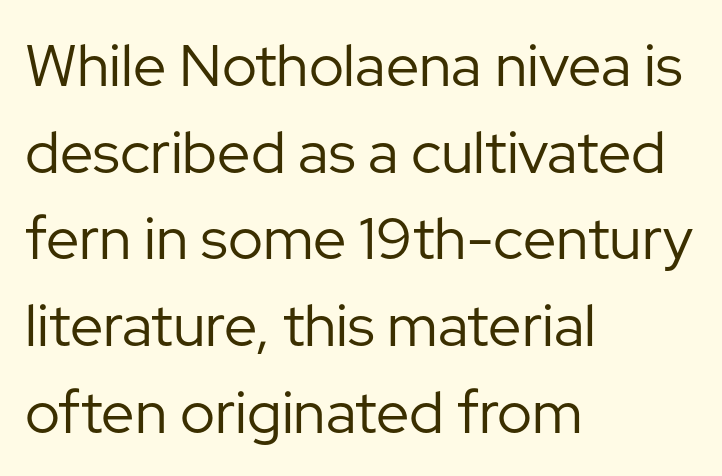
Casual observation: everything's shoved over to the left. The designer left line spacing at the default. The font is comparable to plain body text, perhaps lighter. What kind of face is this? One without serifs — a sans.
